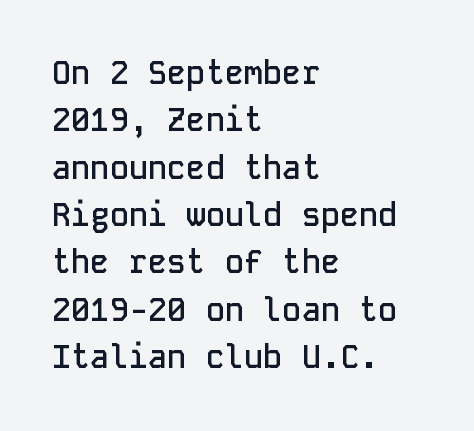
{"serif": "no", "italic": "no", "bold": "semi", "weight": "semibold", "width": "normal", "stroke_contrast": "low", "x_height": "medium", "monospaced": "yes", "underline": "no", "align": "left", "line_spacing": "normal", "line_spacing_ratio": 1.48, "letter_spacing": "normal", "letter_spacing_em": 0.0, "glyph_px": 32}
